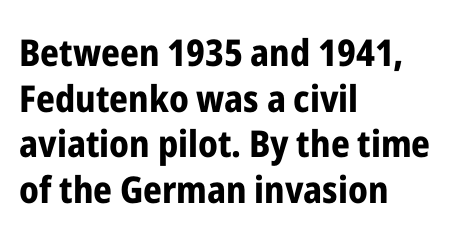
Has an underline been added? It has not. The specimen reads as upright at a glance. Notice how the passage keeps a crisp vertical edge on the left only. The strokes are fattened all the way to bold.
